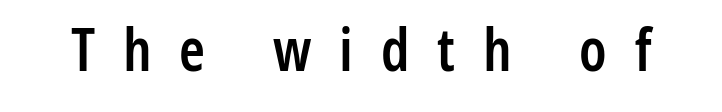
{"serif": "no", "italic": "no", "bold": "semi", "weight": "semibold", "width": "condensed", "stroke_contrast": "low", "x_height": "medium", "monospaced": "no", "underline": "no", "letter_spacing": "wide", "letter_spacing_em": 0.47, "glyph_px": 59}
